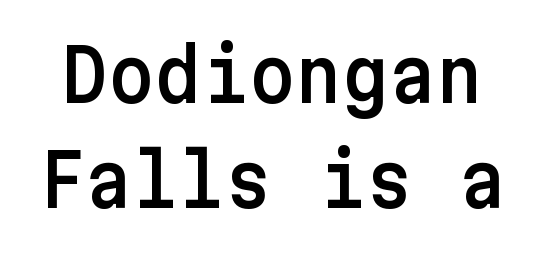
{"serif": "no", "italic": "no", "width": "normal", "stroke_contrast": "low", "x_height": "medium", "underline": "no", "line_spacing": "normal", "line_spacing_ratio": 1.46, "letter_spacing": "normal", "letter_spacing_em": 0.0, "glyph_px": 72}
